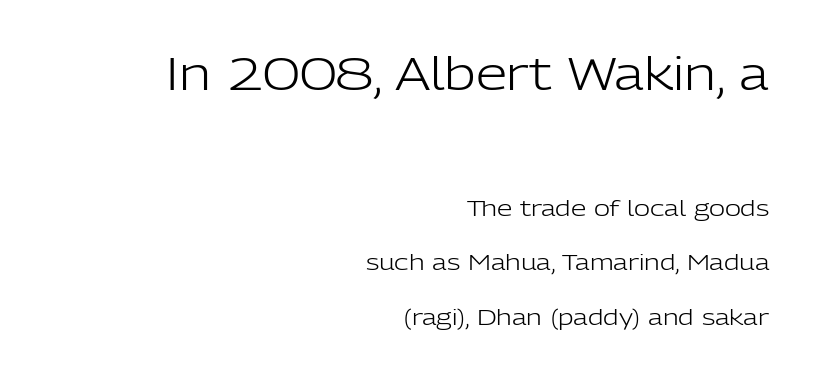
Q: Is the text bold? A: No.
Q: Is the text italic (slanted)? A: No, it is upright.
Q: Is the typeface a serif or a sans-serif typeface? A: Sans-serif.
Q: Is the text underlined? A: No.
Q: How is the paragraph aligned? A: Right-aligned.
Q: Is the spacing between letters normal or unusually wide? A: Normal.
Q: Is the spacing between lines tight, normal or loose? A: Loose.
Q: Which block of text is set in a larger size, the first (top) or the second (bottom)? A: The first (top) one.
Q: Width (condensed, normal, or wide)? A: Normal.
Q: Stroke contrast? A: Low.
Q: x-height? A: Medium.
Q: Monospaced? A: No.
